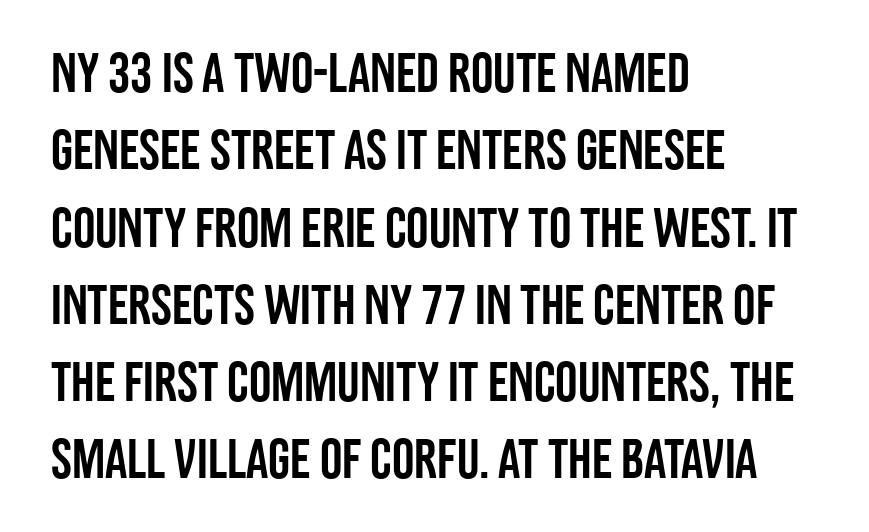
The image shows 56 px condensed sans-serif type, upright; set left-aligned, normal line spacing (1.38x), normal letter spacing, not underlined; low stroke contrast and a large x-height.
